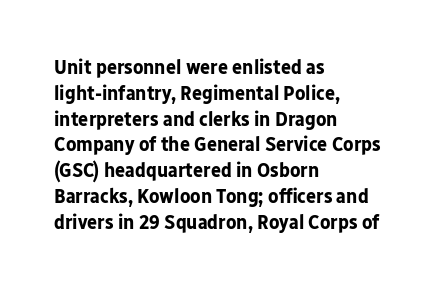
Q: Is the text bold? A: Yes.
Q: Is the text italic (slanted)? A: No, it is upright.
Q: Is the text underlined? A: No.
Q: How is the paragraph aligned? A: Left-aligned.
Q: Is the spacing between letters normal or unusually wide? A: Normal.
